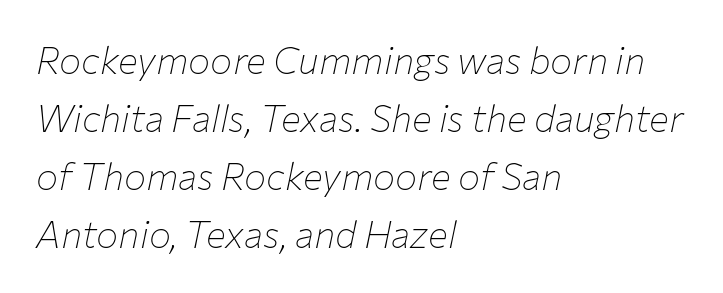
Q: Is the text bold? A: No.
Q: Is the text italic (slanted)? A: Yes, it leans right by about 12 degrees.
Q: Is the text underlined? A: No.
Q: How is the paragraph aligned? A: Left-aligned.
Q: Is the spacing between letters normal or unusually wide? A: Normal.
Q: Is the spacing between lines tight, normal or loose? A: Normal.
Q: Width (condensed, normal, or wide)? A: Normal.
Q: Stroke contrast? A: Low.
Q: x-height? A: Medium.
Q: Monospaced? A: No.
